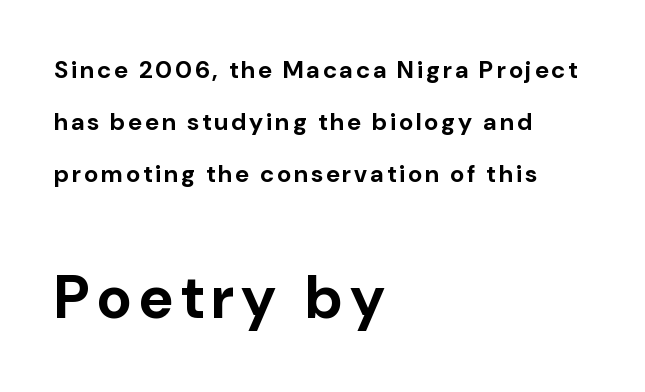
{"serif": "no", "italic": "no", "bold": "yes", "weight": "bold", "width": "normal", "stroke_contrast": "low", "x_height": "medium", "monospaced": "no", "underline": "no", "align": "left", "line_spacing": "loose", "line_spacing_ratio": 2.17, "larger_block": "second", "size_ratio": 2.5, "glyph_px": 60}
